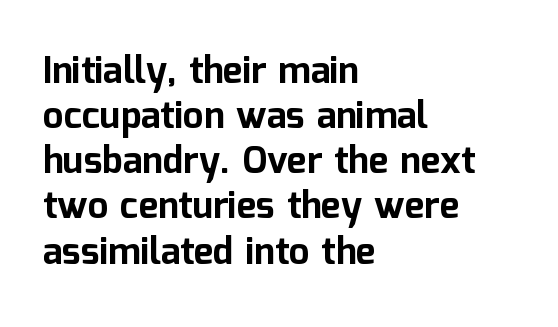
This rendering uses left alignment, leaving the right contour irregular. A typesetter would call this zero additional tracking. The letters stand upright; this is a roman face. Proportional: the letters do not fall into vertical columns.
